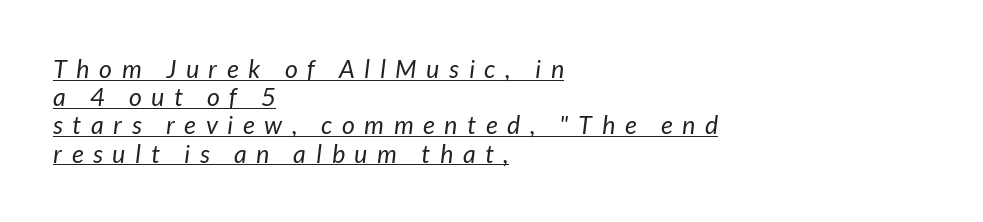
{"italic": "yes", "lean": "right", "slant_degrees": 7, "bold": "no", "underline": "yes", "align": "left", "line_spacing": "tight", "line_spacing_ratio": 1.13, "letter_spacing": "wide", "letter_spacing_em": 0.39, "glyph_px": 25}
